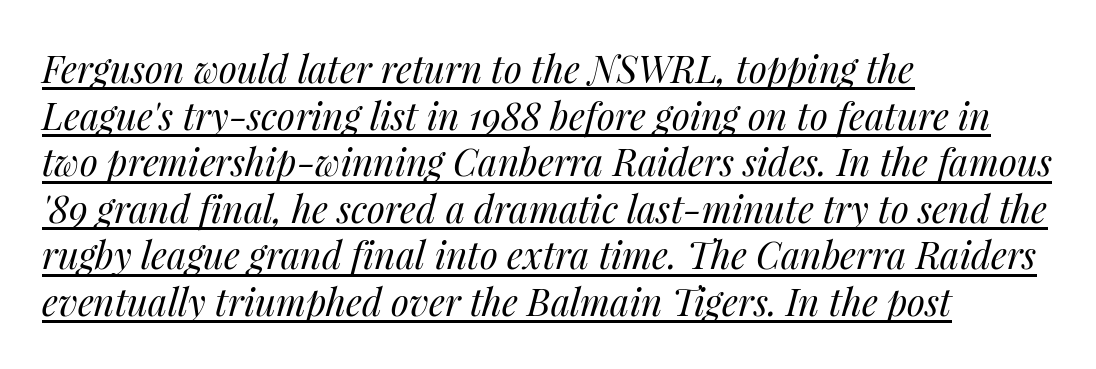
Q: Is the text bold? A: No.
Q: Is the text italic (slanted)? A: Yes, it leans right by about 14 degrees.
Q: Is the text underlined? A: Yes.
Q: How is the paragraph aligned? A: Left-aligned.
Q: Is the spacing between letters normal or unusually wide? A: Normal.
Q: Is the spacing between lines tight, normal or loose? A: Normal.
Q: Width (condensed, normal, or wide)? A: Normal.
Q: Stroke contrast? A: Medium.
Q: x-height? A: Medium.
Q: Monospaced? A: No.
